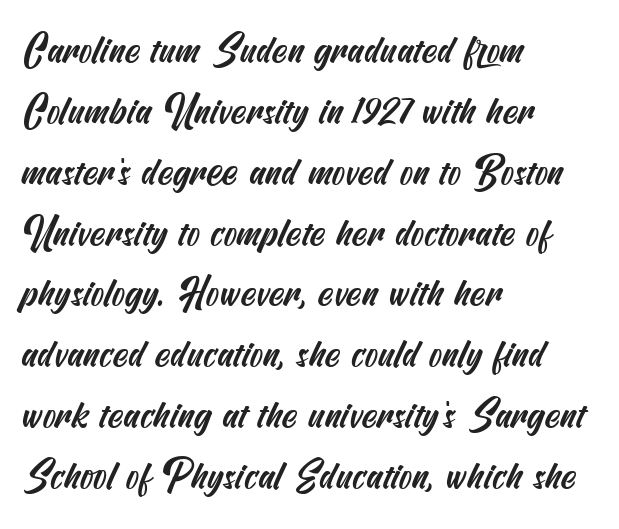
Q: Is the typeface a serif or a sans-serif typeface? A: Sans-serif.
Q: Is the text underlined? A: No.
Q: How is the paragraph aligned? A: Left-aligned.
Q: Is the spacing between letters normal or unusually wide? A: Normal.
Q: Is the spacing between lines tight, normal or loose? A: Normal.
Q: Width (condensed, normal, or wide)? A: Condensed.
Q: Stroke contrast? A: Medium.
Q: x-height? A: Small.
